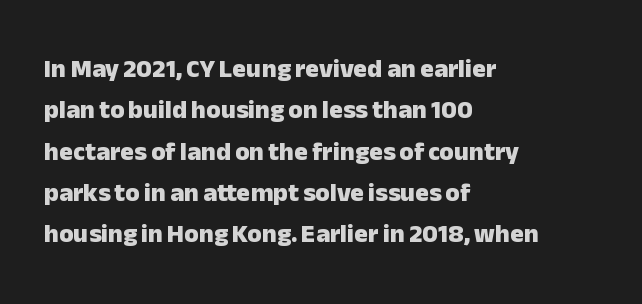
Descenders are the only things crossing below the line. Honestly, the row spacing looks completely unremarkable. The font is running at its bold setting. Inter-character spacing is left at the font's built-in metrics. Vertical strokes here are truly vertical.
